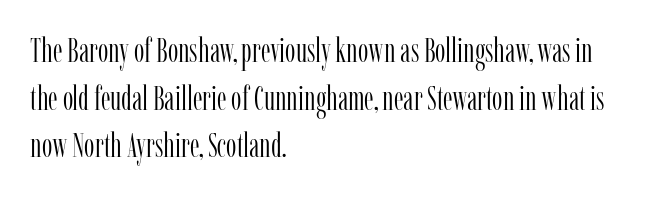
The image shows 33 px light, condensed serif type, upright; set left-aligned, normal line spacing (1.44x), normal letter spacing, not underlined; low stroke contrast and a medium x-height.
